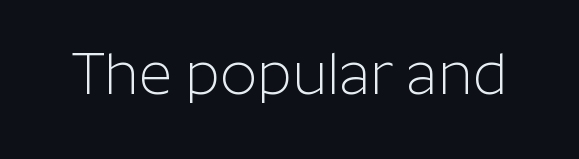
Serif or sans? Sans — the stroke terminals are bare. Has an underline been added? It has not. Do the characters align in a grid? No, the font is proportional. The type sits square on the baseline with zero lean. In terms of letterspacing, this is plain default setting.
